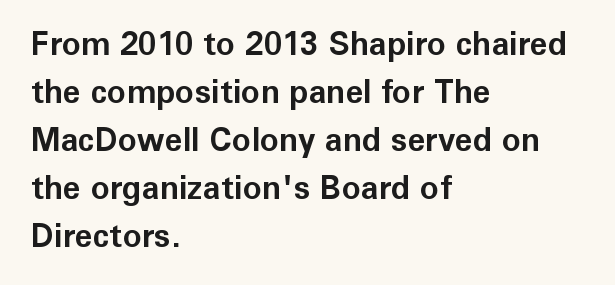
It's the straight-up-and-down kind of type. Tracking value appears to be zero — textbook default spacing. Regarding leading, the lines here are spaced in the standard way. The string is rendered with underlining switched off.
